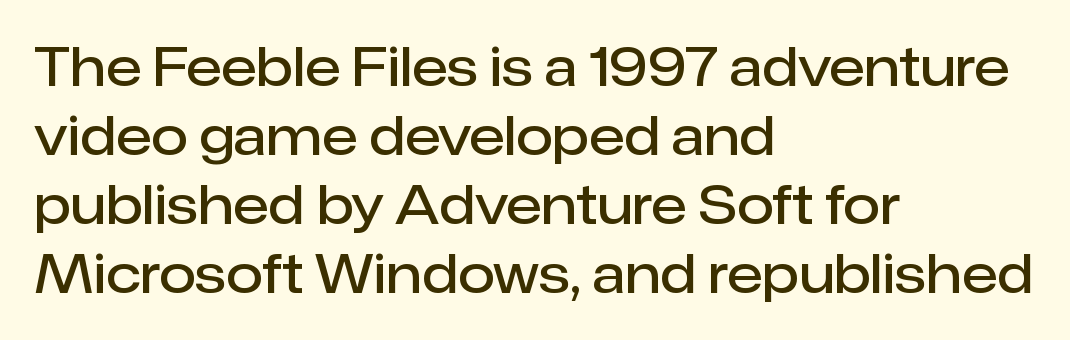
The image shows 53 px semibold sans-serif type, upright; set left-aligned, normal line spacing (1.3x), normal letter spacing, not underlined; low stroke contrast and a medium x-height.
